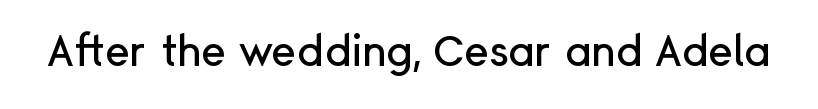
Is there any slant? The stems are plumb. Default kerning and tracking; the words read as compact shapes. Think of a printed novel: that variable character pitch is what you see here. You can tell from the bare stems that sans-serif type was used. Descenders are the only things crossing below the line.
